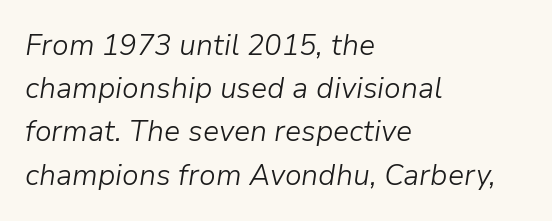
{"italic": "yes", "lean": "right", "slant_degrees": 9, "bold": "no", "weight": "light", "width": "normal", "stroke_contrast": "low", "x_height": "medium", "monospaced": "no", "underline": "no", "align": "left", "line_spacing": "normal", "line_spacing_ratio": 1.49, "letter_spacing": "normal", "letter_spacing_em": 0.0, "glyph_px": 29}
